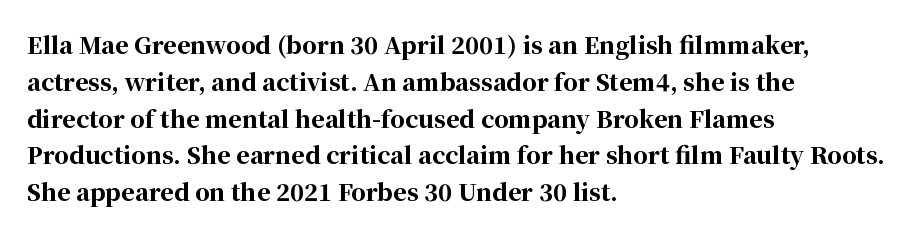
{"italic": "no", "bold": "yes", "underline": "no", "align": "left", "line_spacing": "normal", "line_spacing_ratio": 1.6, "letter_spacing": "normal", "letter_spacing_em": 0.0, "glyph_px": 23}
